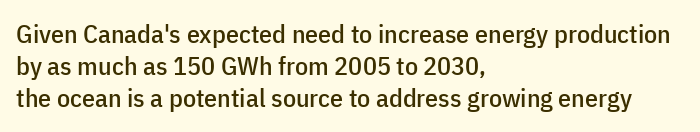
{"italic": "no", "underline": "no", "align": "left", "line_spacing_ratio": 1.24, "letter_spacing": "normal", "letter_spacing_em": 0.0, "glyph_px": 26}
